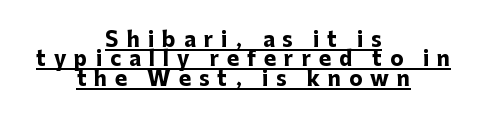
This sample is center-justified, so both line endings float freely. In terms of posture, this sample is upright. These lines huddle together more closely than default settings would place them. These characters rest on top of a visible drawn line. The horizontal fit of the characters is loose and conspicuously gappy.
